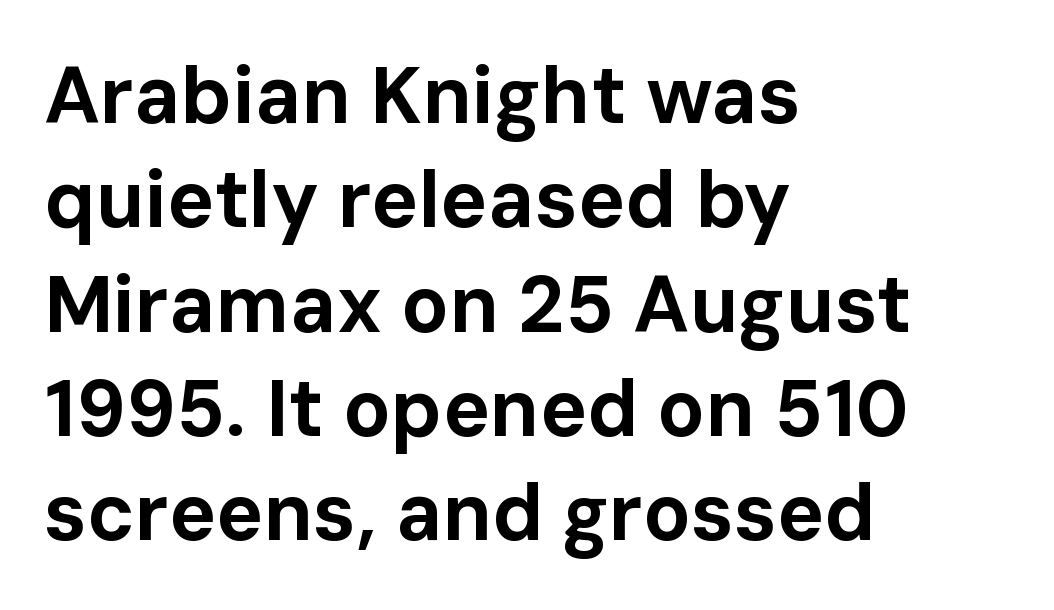
{"serif": "no", "italic": "no", "bold": "yes", "weight": "bold", "width": "normal", "stroke_contrast": "low", "x_height": "medium", "monospaced": "no", "underline": "no", "align": "left", "line_spacing": "normal", "line_spacing_ratio": 1.32, "letter_spacing": "normal", "letter_spacing_em": 0.0, "glyph_px": 79}
